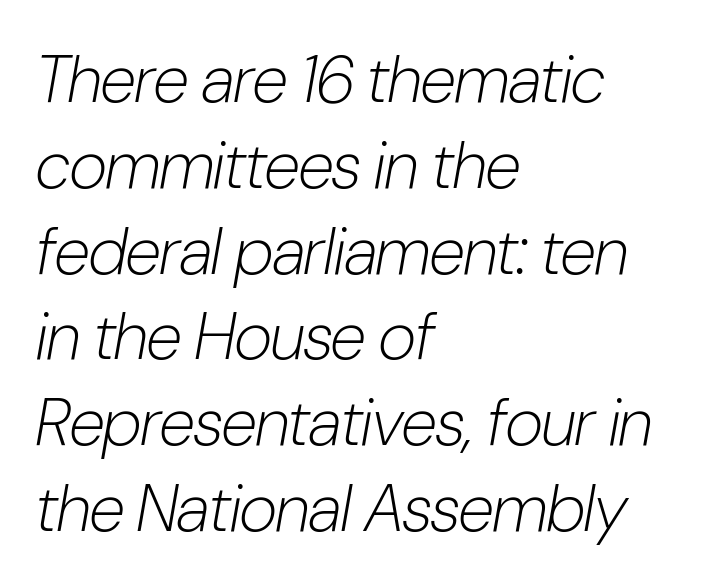
Decoration check: the copy has no underline. Do the characters align in a grid? No, the font is proportional. Stem width sits at or under what a default text font uses. The passage shown stacks its lines at a standard gap. Typeset ragged right — the left edge is the straight one. Standard letterfit; no display-style spreading of the glyphs.
